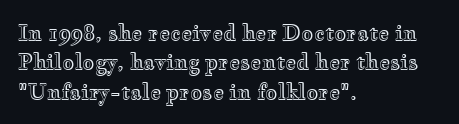
If you drew a ruler down the left edge, every line would touch it. The foot of each line stays bare and open. What's the leading like? Ordinary, nothing unusual. The axis of the letterforms is exactly vertical. Observe the ordinary spacing: letters are neighbours, not strangers.
